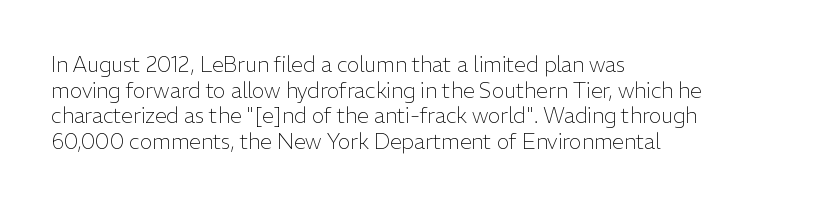
Does extra space separate the letters? No, they use regular spacing. The passage is arranged the way most books set body copy — flush left. The area under the type is left untouched. The face looks like a standard text weight, possibly lighter. Notice how the stems are strictly vertical — no italics here.
